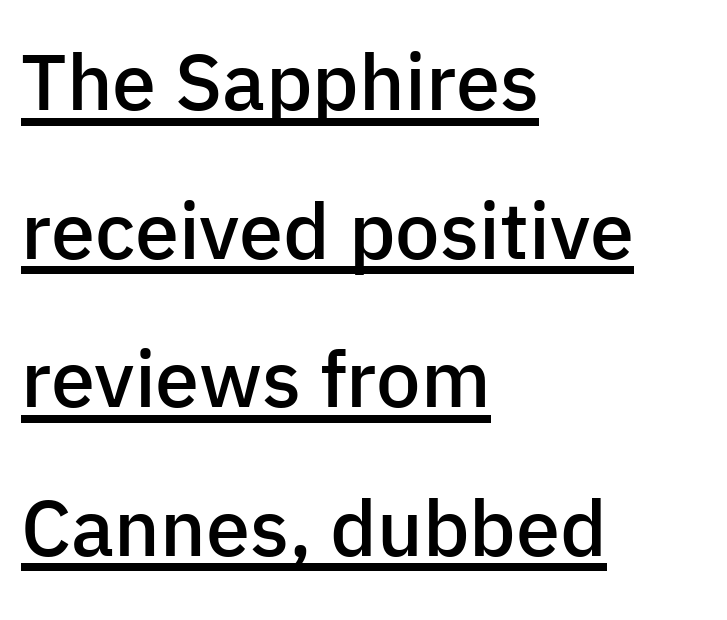
Q: Is the text bold? A: Semi-bold.
Q: Is the text italic (slanted)? A: No, it is upright.
Q: Is the typeface a serif or a sans-serif typeface? A: Sans-serif.
Q: Is the text underlined? A: Yes.
Q: How is the paragraph aligned? A: Left-aligned.
Q: Is the spacing between letters normal or unusually wide? A: Normal.
Q: Width (condensed, normal, or wide)? A: Normal.
Q: Stroke contrast? A: Low.
Q: x-height? A: Medium.
Q: Monospaced? A: No.
